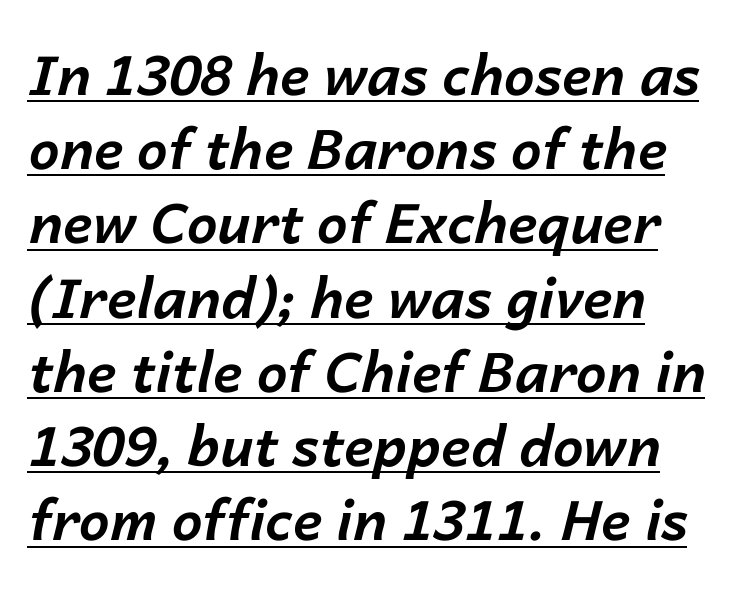
{"italic": "yes", "lean": "right", "slant_degrees": 14, "bold": "yes", "weight": "bold", "width": "normal", "stroke_contrast": "low", "x_height": "medium", "monospaced": "no", "underline": "yes", "line_spacing": "normal", "line_spacing_ratio": 1.35, "letter_spacing": "normal", "letter_spacing_em": 0.0, "glyph_px": 55}
